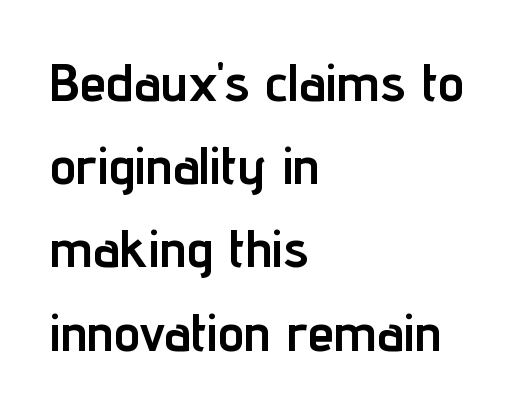
The letters are bold, with thick, heavy strokes. Just letters on the line, the space beneath them empty. I'd call this a sans setting — the letters go barefoot. Upright lettering throughout. The designer left line spacing at the default.
